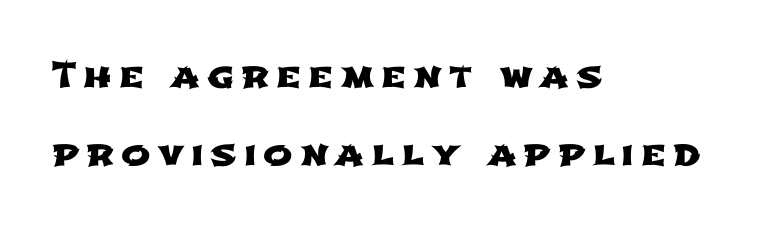
Q: Is the typeface a serif or a sans-serif typeface? A: Sans-serif.
Q: Is the text underlined? A: No.
Q: How is the paragraph aligned? A: Left-aligned.
Q: Is the spacing between letters normal or unusually wide? A: Unusually wide.
Q: Is the spacing between lines tight, normal or loose? A: Loose.
Q: Width (condensed, normal, or wide)? A: Wide.
Q: Stroke contrast? A: Low.
Q: x-height? A: Medium.
Q: Monospaced? A: No.
